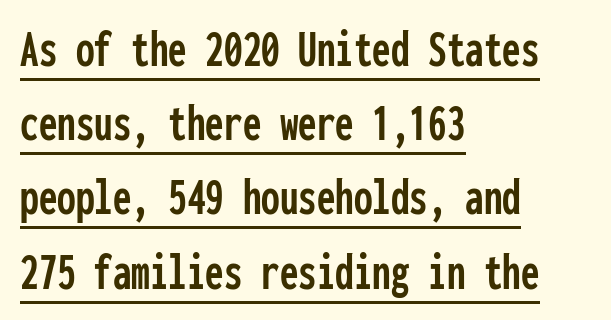
The typeface chosen for these lines omits serifs. Notice how descenders clear the ascenders below comfortably — that's standard leading. The type is set solid horizontally, with unmodified tracking. These lines are rendered in a fixed-pitch font. The font's upright variant was chosen for this text. These characters rest on top of a visible drawn line.
